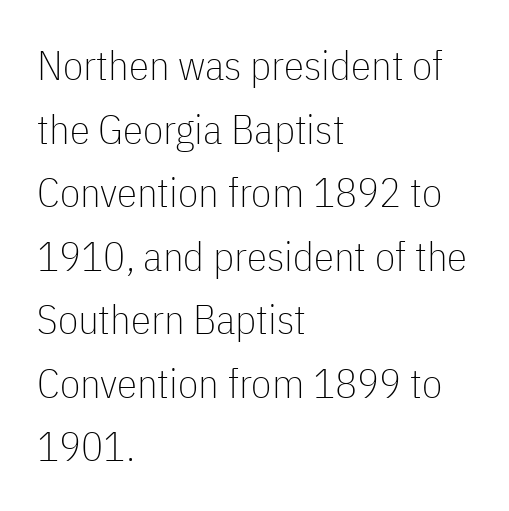
{"serif": "no", "italic": "no", "bold": "no", "weight": "thin", "width": "condensed", "stroke_contrast": "low", "x_height": "medium", "monospaced": "no", "underline": "no", "align": "left", "line_spacing": "normal", "line_spacing_ratio": 1.55, "letter_spacing": "normal", "letter_spacing_em": 0.0, "glyph_px": 41}
